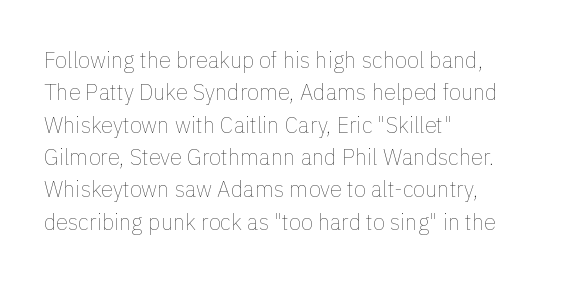
The image shows 22 px text type, upright; set left-aligned, normal line spacing (1.47x), normal letter spacing, not underlined.
